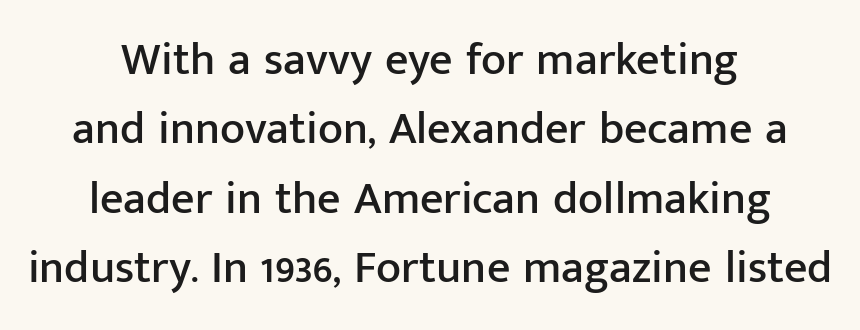
{"serif": "no", "italic": "no", "width": "normal", "stroke_contrast": "low", "x_height": "medium", "monospaced": "no", "underline": "no", "align": "center", "line_spacing": "normal", "line_spacing_ratio": 1.51, "letter_spacing": "normal", "letter_spacing_em": 0.0, "glyph_px": 46}
